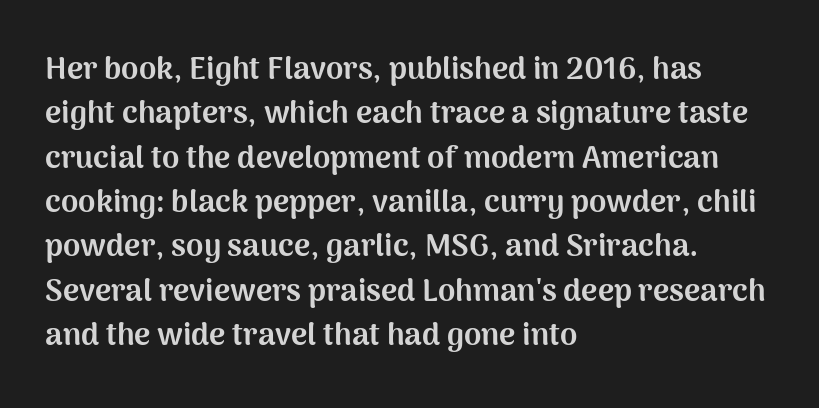
{"serif": "no", "italic": "no", "bold": "yes", "weight": "bold", "width": "normal", "stroke_contrast": "medium", "x_height": "medium", "monospaced": "no", "underline": "no", "align": "left", "line_spacing": "normal", "line_spacing_ratio": 1.43, "letter_spacing": "normal", "letter_spacing_em": 0.0, "glyph_px": 31}
